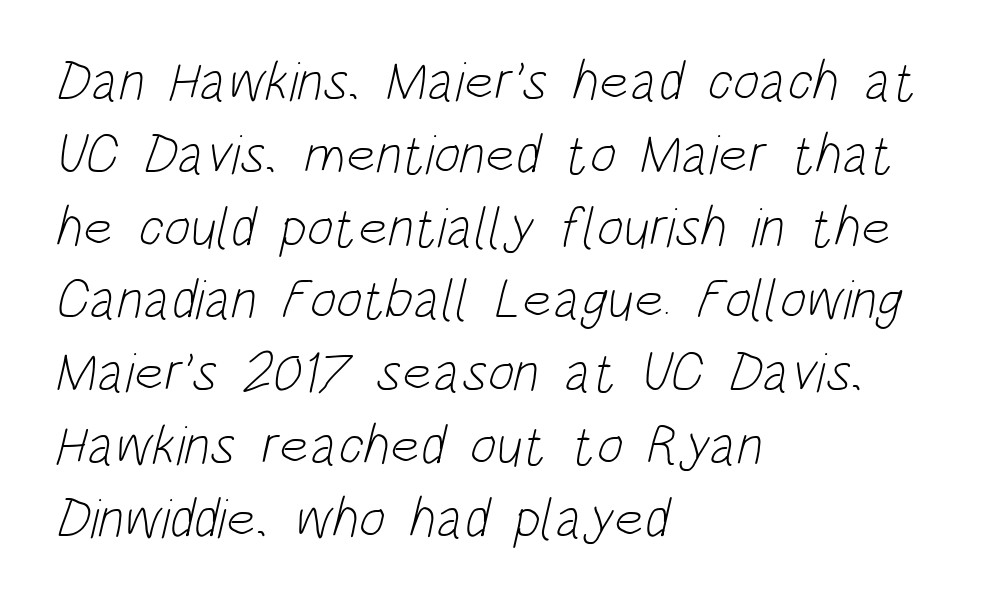
Compared with typical body copy, the letter spacing here is the same. The leading is moderate, giving the passage an even texture. Is this a sans? Yes — the strokes have no serifs. Weight: in the light-to-regular range. Proportional: the letters do not fall into vertical columns. Glance below the letters and you will spot only blank space.
